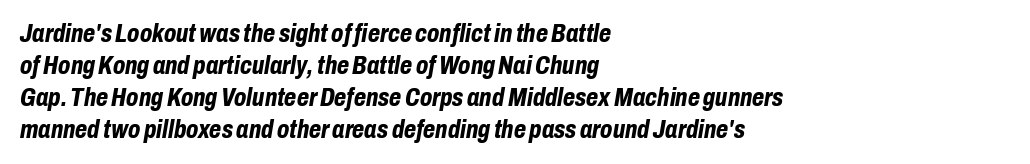
Q: Is the text bold? A: Yes.
Q: Is the text italic (slanted)? A: Yes, it leans right by about 10 degrees.
Q: Is the text underlined? A: No.
Q: How is the paragraph aligned? A: Left-aligned.
Q: Is the spacing between letters normal or unusually wide? A: Normal.
Q: Is the spacing between lines tight, normal or loose? A: Normal.
